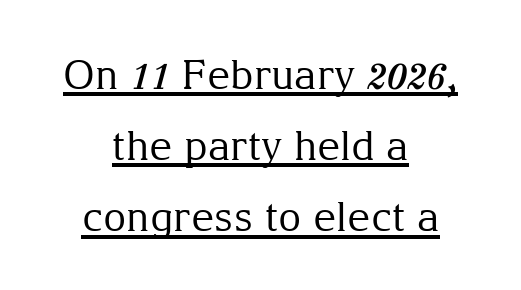
The image shows 40 px regular-weight serif type, upright; set centered, line spacing 1.78x, normal letter spacing, underlined; medium stroke contrast and a medium x-height.
